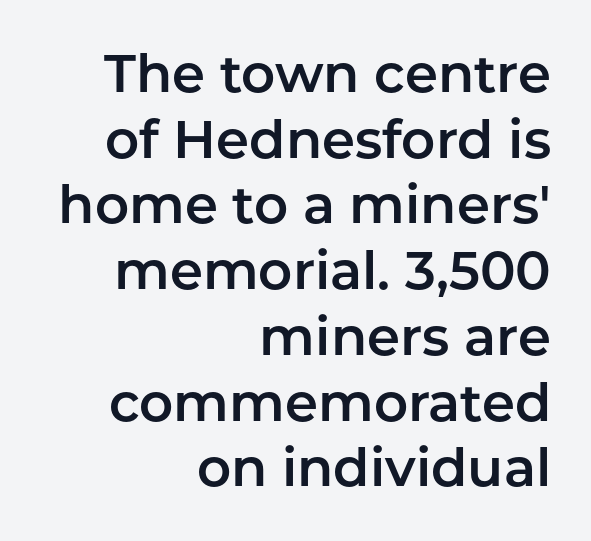
The image shows 53 px sans-serif type, upright; set right-aligned, line spacing 1.24x, normal letter spacing, not underlined; low stroke contrast and a medium x-height.
